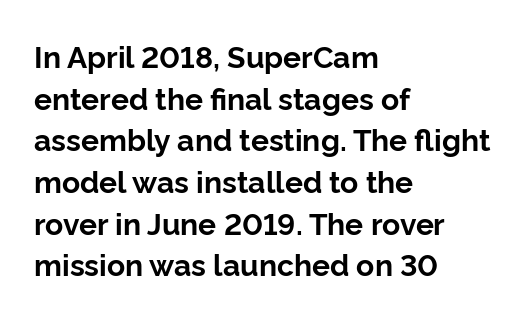
Just letters on the line, the space beneath them empty. Notice how descenders clear the ascenders below comfortably — that's standard leading. Nobody touched the tracking dial on this one. If you drew a line through each stem, it would be perfectly vertical. Serifs: no, the terminals of the letterforms are clean.
